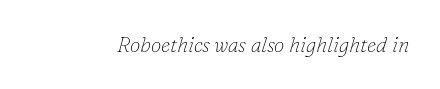
The tracking reads as untouched default to a designer's eye. The typesetting does not lean heavy: it is not bold. An italicized treatment has been applied to the whole sample. Underline: absent.
